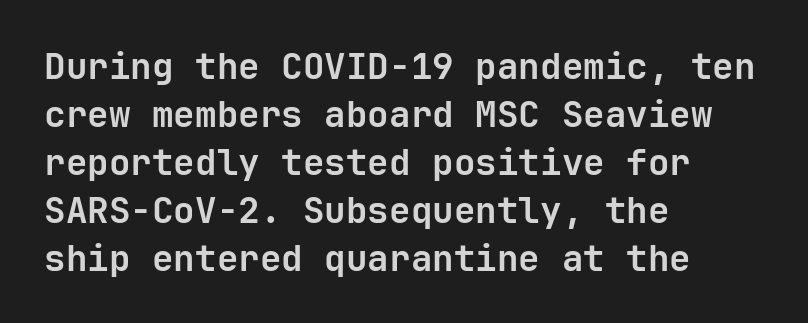
What kind of face is this? One without serifs — a sans. The space between consecutive lines is moderate. You'd pick this weight for a headline — it's a proper bold. The face used here is rendered with its standard letterfit. The baseline area is clear. Teacher's note: observe the even left margin — that is flush-left alignment.
